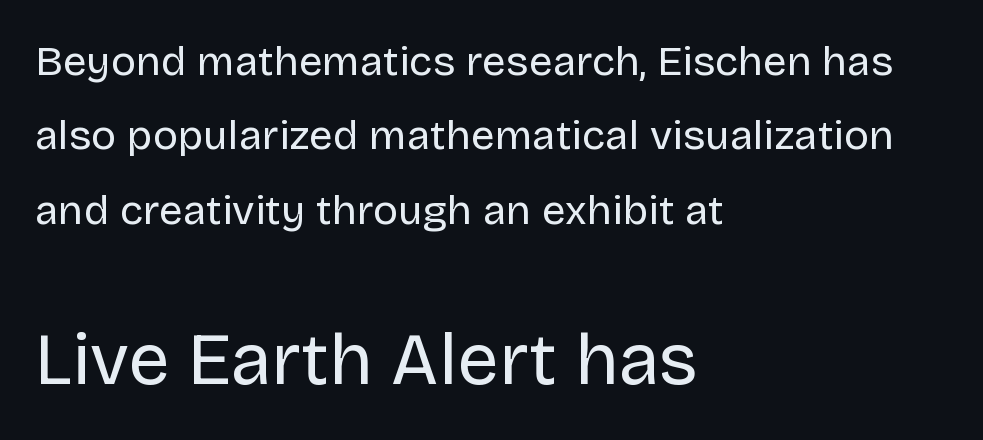
Clear beneath every line of the passage. The type is set solid horizontally, with unmodified tracking. The later block is typeset at a bigger size than the earlier block. Unbolded letterforms with no extra heft. Spacing verdict: proportional, widths tailored to each character.
